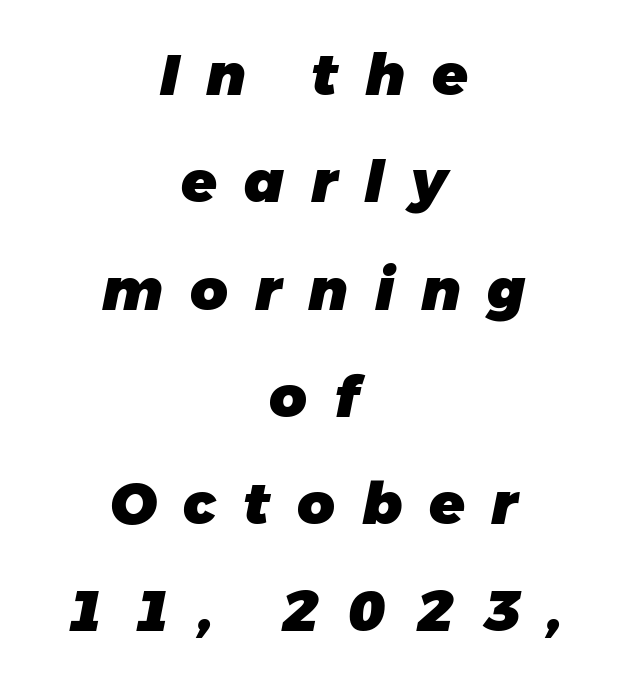
{"italic": "yes", "lean": "right", "slant_degrees": 11, "bold": "yes", "weight": "heavy", "width": "normal", "stroke_contrast": "low", "x_height": "medium", "monospaced": "no", "underline": "no", "align": "center", "line_spacing_ratio": 1.85, "letter_spacing": "wide", "letter_spacing_em": 0.46, "glyph_px": 58}
